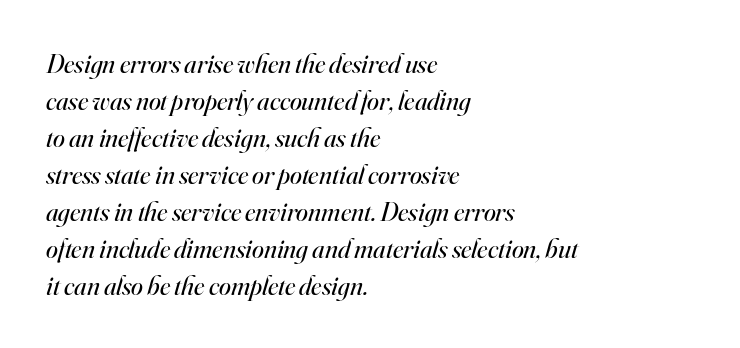
The image shows 27 px text type, italic (leaning right); set left-aligned, normal line spacing (1.37x), normal letter spacing, not underlined.
